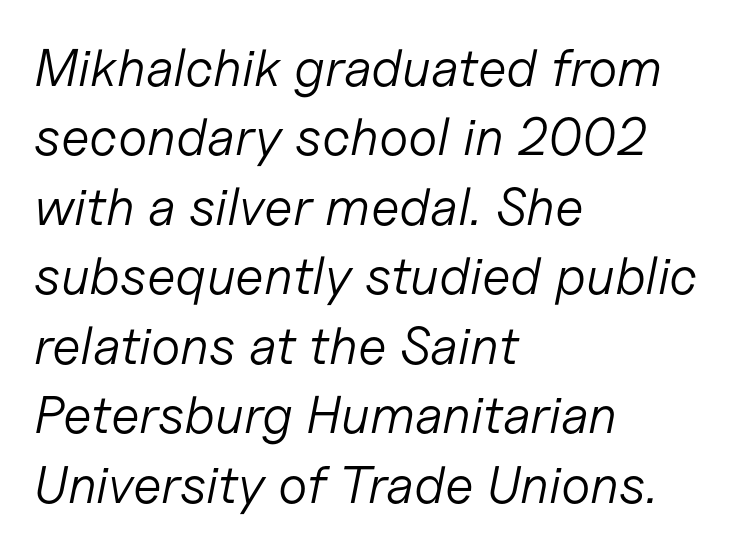
Q: Is the text bold? A: No.
Q: Is the text italic (slanted)? A: Yes, it leans right by about 11 degrees.
Q: Is the text underlined? A: No.
Q: How is the paragraph aligned? A: Left-aligned.
Q: Is the spacing between letters normal or unusually wide? A: Normal.
Q: Is the spacing between lines tight, normal or loose? A: Normal.
Q: Width (condensed, normal, or wide)? A: Normal.
Q: Stroke contrast? A: Low.
Q: x-height? A: Medium.
Q: Monospaced? A: No.
